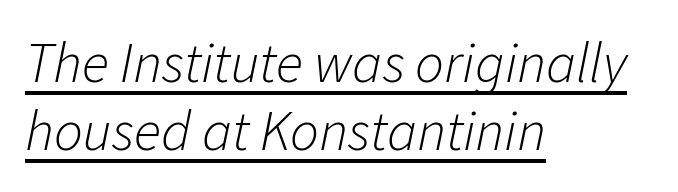
Q: Is the text bold? A: No.
Q: Is the text italic (slanted)? A: Yes, it leans right by about 11 degrees.
Q: Is the text underlined? A: Yes.
Q: How is the paragraph aligned? A: Left-aligned.
Q: Is the spacing between letters normal or unusually wide? A: Normal.
Q: Width (condensed, normal, or wide)? A: Normal.
Q: Stroke contrast? A: Low.
Q: x-height? A: Medium.
Q: Monospaced? A: No.
